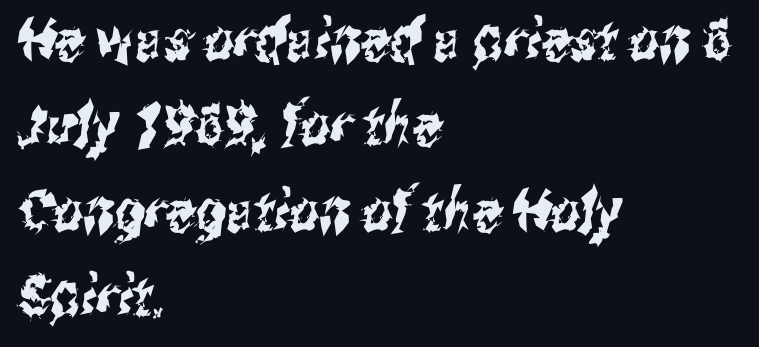
Q: Is the typeface a serif or a sans-serif typeface? A: Sans-serif.
Q: Is the text underlined? A: No.
Q: How is the paragraph aligned? A: Left-aligned.
Q: Is the spacing between letters normal or unusually wide? A: Normal.
Q: Is the spacing between lines tight, normal or loose? A: Normal.
Q: Width (condensed, normal, or wide)? A: Condensed.
Q: Stroke contrast? A: Medium.
Q: x-height? A: Medium.
Q: Monospaced? A: No.
